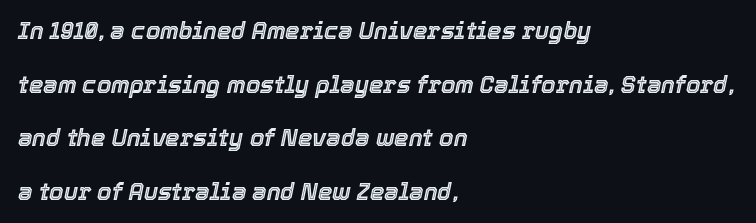
{"italic": "yes", "lean": "right", "slant_degrees": 12, "underline": "no", "align": "left", "line_spacing": "loose", "line_spacing_ratio": 2.33, "letter_spacing": "normal", "letter_spacing_em": 0.0, "glyph_px": 23}
